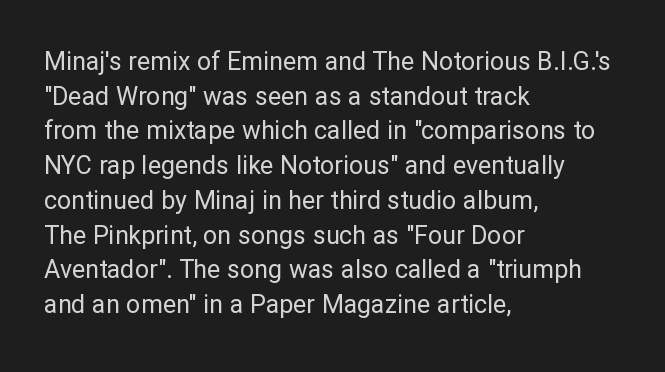
The image shows 25 px text type, upright; set left-aligned, normal line spacing (1.39x), normal letter spacing, not underlined.
